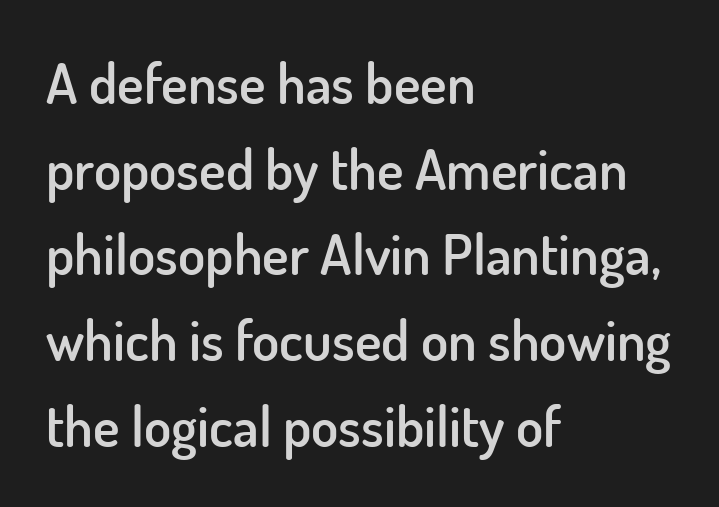
{"serif": "no", "italic": "no", "bold": "semi", "weight": "semibold", "width": "normal", "stroke_contrast": "low", "x_height": "small", "monospaced": "no", "underline": "no", "align": "left", "line_spacing": "normal", "line_spacing_ratio": 1.53, "letter_spacing": "normal", "letter_spacing_em": 0.0, "glyph_px": 56}
